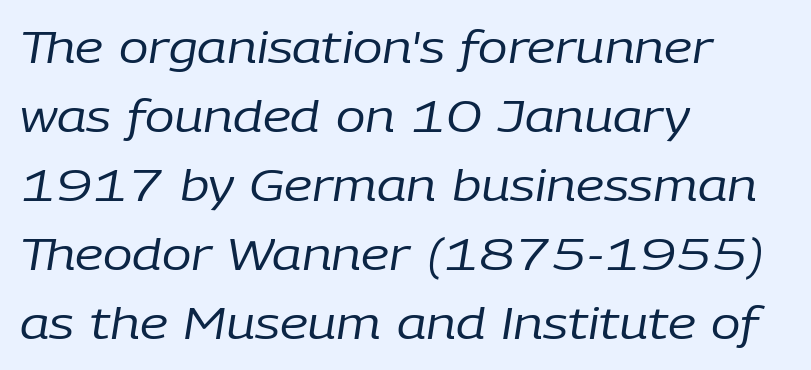
{"italic": "yes", "lean": "right", "slant_degrees": 9, "bold": "no", "weight": "regular", "width": "normal", "stroke_contrast": "low", "x_height": "medium", "monospaced": "no", "underline": "no", "align": "left", "line_spacing": "normal", "line_spacing_ratio": 1.57, "letter_spacing": "normal", "letter_spacing_em": 0.0, "glyph_px": 44}
